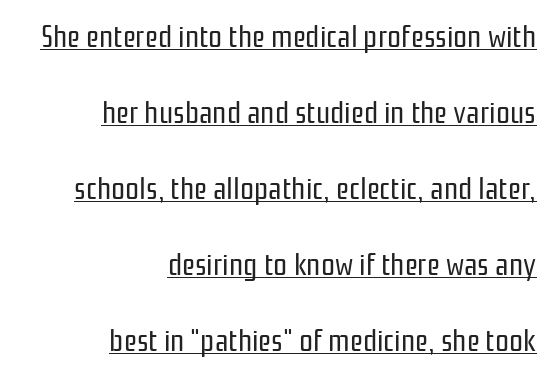
{"serif": "no", "italic": "no", "bold": "no", "weight": "regular", "width": "condensed", "stroke_contrast": "low", "x_height": "medium", "monospaced": "no", "underline": "yes", "align": "right", "line_spacing": "loose", "line_spacing_ratio": 2.45, "letter_spacing": "normal", "letter_spacing_em": 0.0, "glyph_px": 31}
